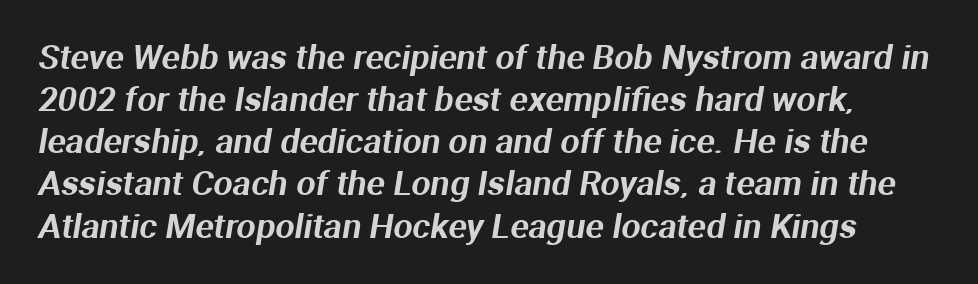
{"serif": "no", "width": "normal", "stroke_contrast": "medium", "x_height": "medium", "monospaced": "no", "underline": "no", "line_spacing_ratio": 1.24, "letter_spacing": "normal", "letter_spacing_em": 0.0, "glyph_px": 34}
